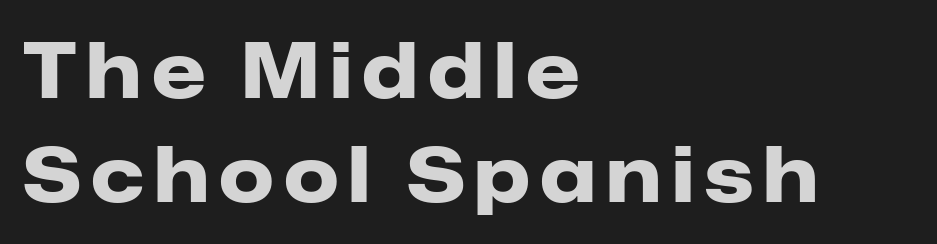
These lines carry a lot of weight — the face is fully bold. Line starts are locked; line ends wander. Vertical spacing — default. The type sits square on the baseline with zero lean.
